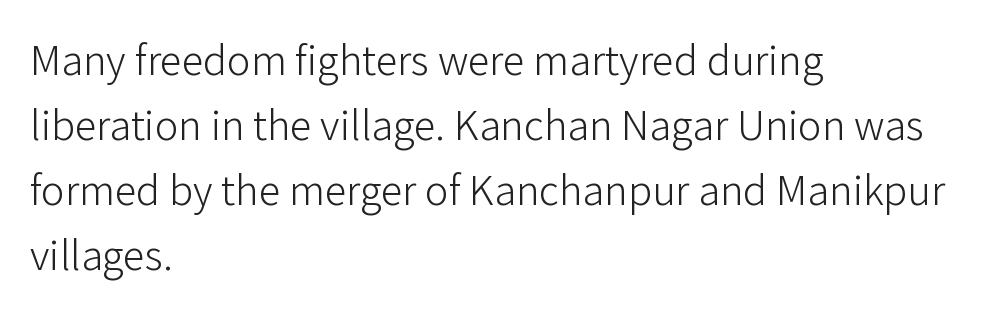
The image shows 44 px light sans-serif type, upright; set left-aligned, normal line spacing (1.48x), normal letter spacing, not underlined; low stroke contrast and a medium x-height.
